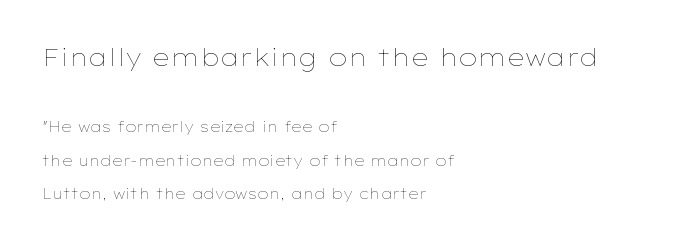
Which chunk is bigger? The first one — the top block dwarfs the bottom. Nothing unusual about the tracking: characters are spaced as the font intends. Compared with a typical body face, this is equally light or lighter still. Decoration check: the copy has no underline.
